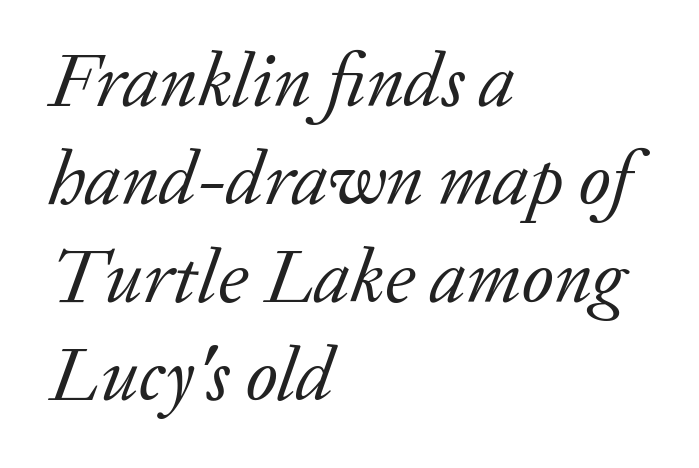
A typesetter would call this proportional, since set widths differ per character. These lines were composed using italics. A normal amount of white space separates one row of letters from the next. Heft: none added — not bold. Notice how the passage keeps a crisp vertical edge on the left only.
